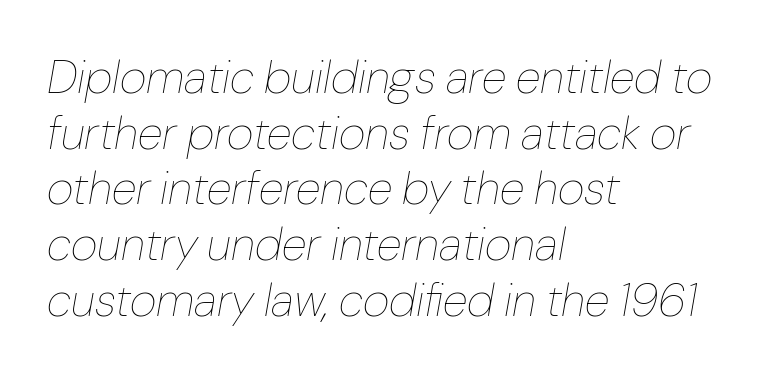
Slant detected: the letters are inclined. This sample is left-justified, so line endings fall wherever the words run out. Proportional: the letters do not fall into vertical columns. The space directly below the letters is spotless. The font is comparable to plain body text, perhaps lighter. No extra tracking has been applied to these lines.
